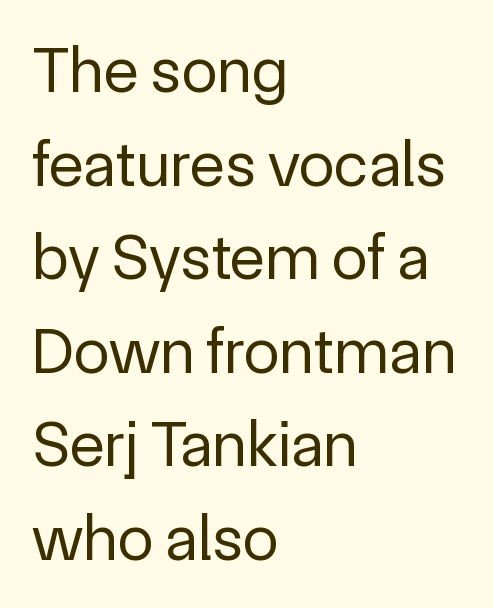
Q: Is the text bold? A: No.
Q: Is the text italic (slanted)? A: No, it is upright.
Q: Is the typeface a serif or a sans-serif typeface? A: Sans-serif.
Q: Is the text underlined? A: No.
Q: How is the paragraph aligned? A: Left-aligned.
Q: Is the spacing between letters normal or unusually wide? A: Normal.
Q: Is the spacing between lines tight, normal or loose? A: Normal.
Q: Width (condensed, normal, or wide)? A: Normal.
Q: x-height? A: Medium.
Q: Monospaced? A: No.
